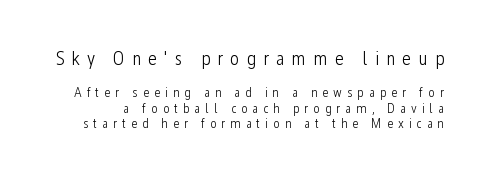
{"italic": "no", "bold": "no", "underline": "no", "line_spacing": "tight", "line_spacing_ratio": 1.11, "letter_spacing": "wide", "letter_spacing_em": 0.35, "larger_block": "first", "size_ratio": 1.43, "glyph_px": 20}
